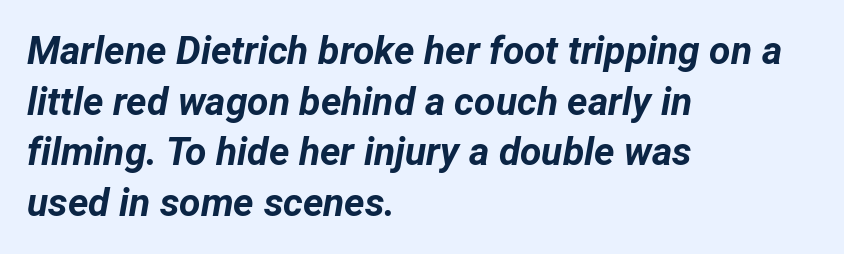
{"italic": "yes", "lean": "right", "slant_degrees": 12, "bold": "yes", "weight": "bold", "width": "normal", "stroke_contrast": "low", "x_height": "medium", "monospaced": "no", "underline": "no", "align": "left", "line_spacing": "normal", "line_spacing_ratio": 1.3, "letter_spacing": "normal", "letter_spacing_em": 0.0, "glyph_px": 39}
